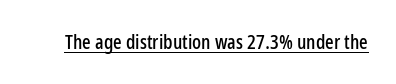
Q: Is the text italic (slanted)? A: No, it is upright.
Q: Is the text underlined? A: Yes.
Q: Is the spacing between letters normal or unusually wide? A: Normal.
